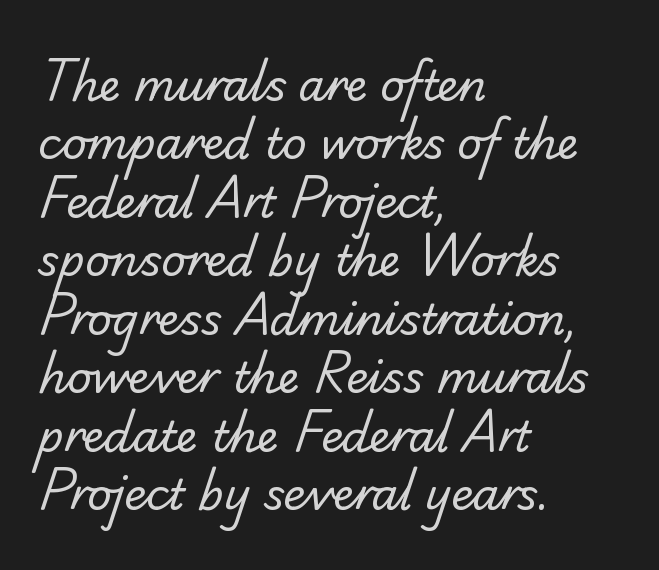
The image shows 43 px regular-weight serif type; set left-aligned, normal line spacing (1.36x), normal letter spacing, not underlined; low stroke contrast and a small x-height.
